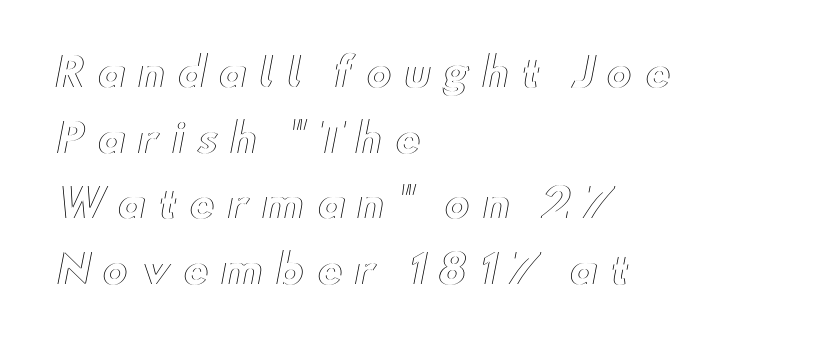
{"width": "wide", "x_height": "small", "monospaced": "no", "underline": "no", "align": "left", "line_spacing": "normal", "line_spacing_ratio": 1.68, "letter_spacing": "wide", "letter_spacing_em": 0.31, "glyph_px": 39}
